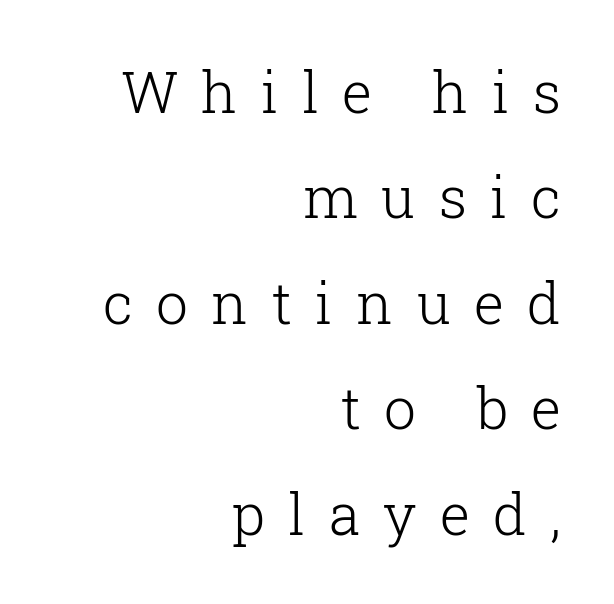
Q: Is the text bold? A: No.
Q: Is the text italic (slanted)? A: No, it is upright.
Q: Is the typeface a serif or a sans-serif typeface? A: Serif.
Q: Is the text underlined? A: No.
Q: How is the paragraph aligned? A: Right-aligned.
Q: Is the spacing between letters normal or unusually wide? A: Unusually wide.
Q: Width (condensed, normal, or wide)? A: Normal.
Q: Stroke contrast? A: Low.
Q: x-height? A: Medium.
Q: Monospaced? A: No.
